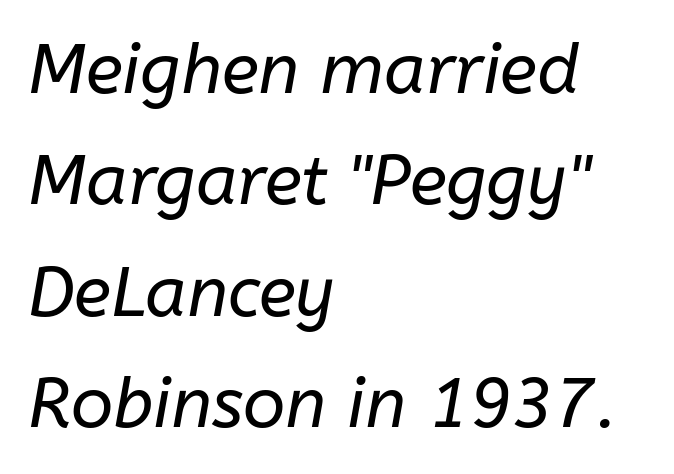
The image shows 70 px regular-weight type, italic (leaning right); set left-aligned, normal line spacing (1.59x), normal letter spacing, not underlined; low stroke contrast and a medium x-height.
